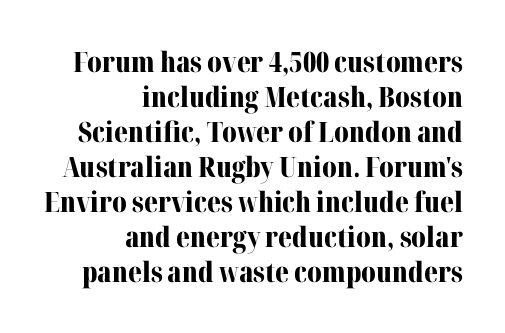
Q: Is the text bold? A: Yes.
Q: Is the text italic (slanted)? A: No, it is upright.
Q: Is the typeface a serif or a sans-serif typeface? A: Serif.
Q: Is the text underlined? A: No.
Q: How is the paragraph aligned? A: Right-aligned.
Q: Is the spacing between letters normal or unusually wide? A: Normal.
Q: Is the spacing between lines tight, normal or loose? A: Normal.
Q: Width (condensed, normal, or wide)? A: Normal.
Q: Stroke contrast? A: Medium.
Q: x-height? A: Medium.
Q: Monospaced? A: No.
